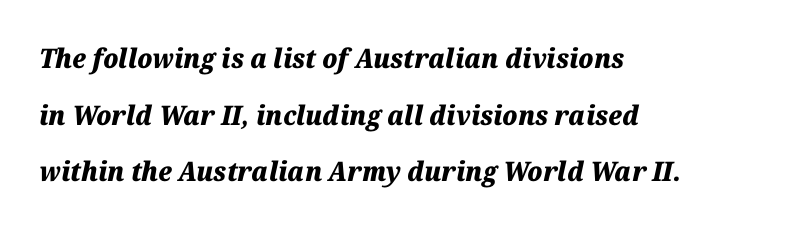
{"italic": "yes", "lean": "right", "slant_degrees": 12, "bold": "yes", "underline": "no", "align": "left", "line_spacing": "loose", "line_spacing_ratio": 2.1, "letter_spacing": "normal", "letter_spacing_em": 0.0, "glyph_px": 27}
